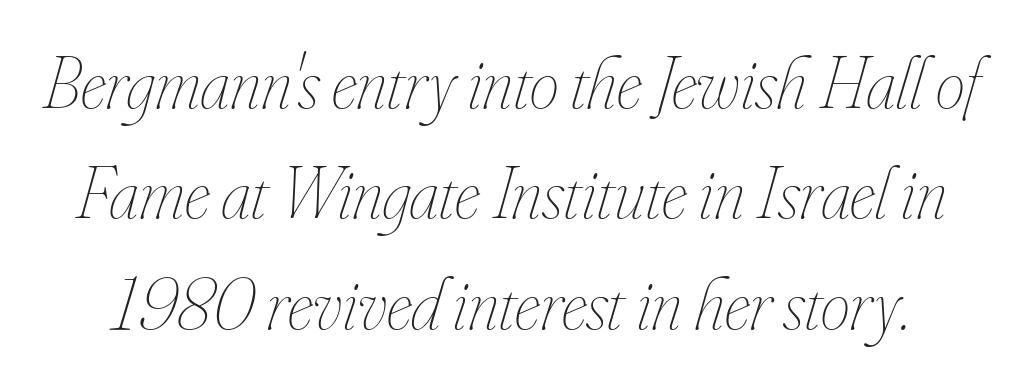
{"italic": "yes", "lean": "right", "slant_degrees": 16, "bold": "no", "weight": "thin", "width": "condensed", "stroke_contrast": "low", "x_height": "small", "monospaced": "no", "underline": "no", "line_spacing": "normal", "line_spacing_ratio": 1.49, "letter_spacing": "normal", "letter_spacing_em": 0.0, "glyph_px": 74}
